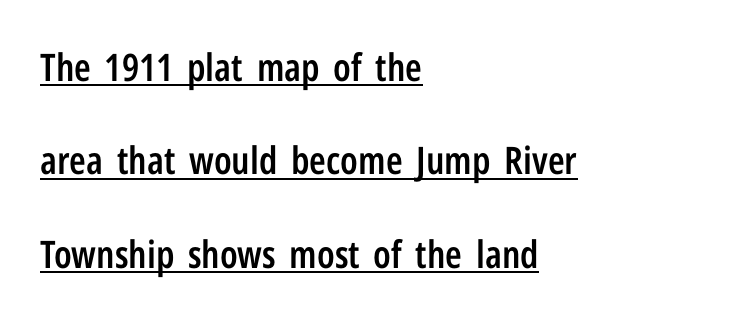
Slightly chunky letters — semibold, I'd say, not full bold. Posture: vertical. In terms of leading, this rendering errs on the spacious side. Does a line run under the words? Yes, clearly.
